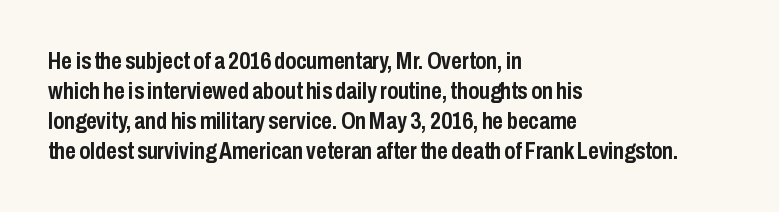
The image shows 23 px bold type, upright; set left-aligned, normal line spacing (1.3x), normal letter spacing, not underlined.
